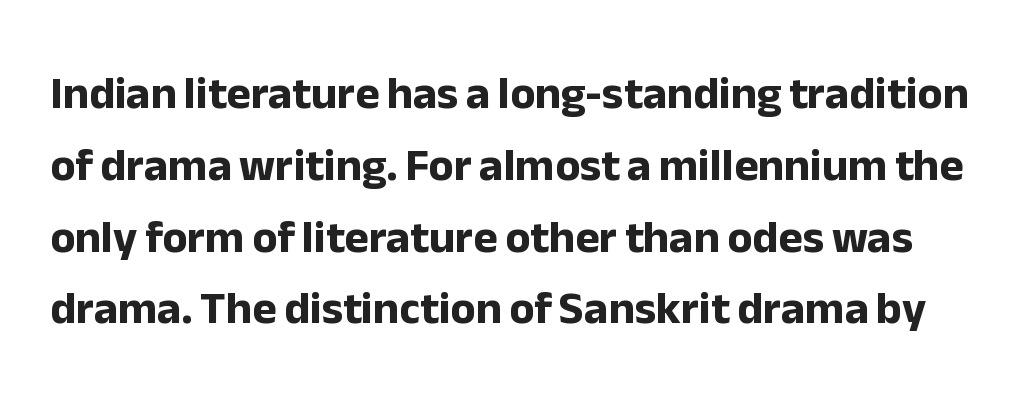
Q: Is the text bold? A: Yes.
Q: Is the text italic (slanted)? A: No, it is upright.
Q: Is the typeface a serif or a sans-serif typeface? A: Sans-serif.
Q: Is the text underlined? A: No.
Q: Is the spacing between letters normal or unusually wide? A: Normal.
Q: Is the spacing between lines tight, normal or loose? A: Normal.
Q: Width (condensed, normal, or wide)? A: Normal.
Q: Stroke contrast? A: Low.
Q: x-height? A: Medium.
Q: Monospaced? A: No.
